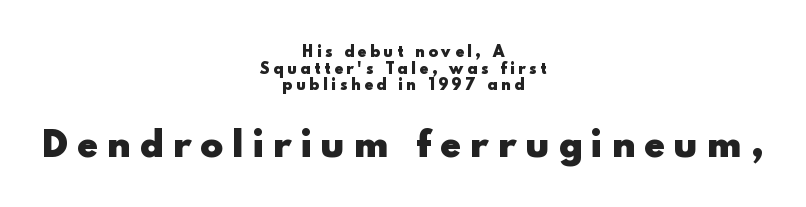
The lettering stays uniformly vertical, giving the passage a roman look. The string is rendered with underlining switched off. Compare the two chunks: the lower has the greater cap height. Glyph-to-glyph distance is far greater than everyday printed text. Emphasis by weight is at full strength: bold.
